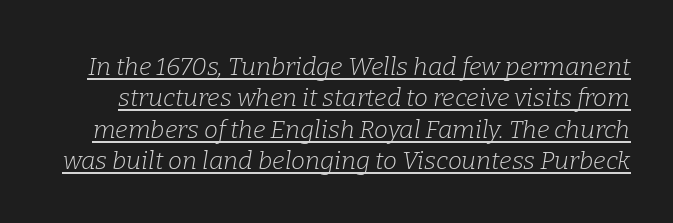
The image shows 25 px text type, italic (leaning right); set normal line spacing (1.26x), normal letter spacing, underlined.
